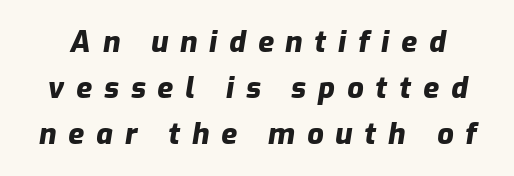
Proportional: the letters do not fall into vertical columns. Anything drawn beneath the words? Only blank space. Look at the tracking — it's clearly loosened, letters drifting apart. Summary of weight: heavy, a full bold.
